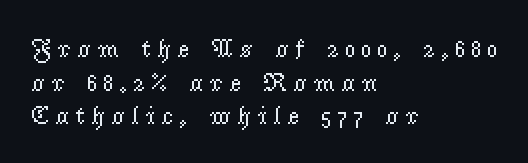
Q: Is the text bold? A: No.
Q: Is the text italic (slanted)? A: No, it is upright.
Q: Is the text underlined? A: No.
Q: How is the paragraph aligned? A: Left-aligned.
Q: Is the spacing between letters normal or unusually wide? A: Unusually wide.
Q: Is the spacing between lines tight, normal or loose? A: Normal.
